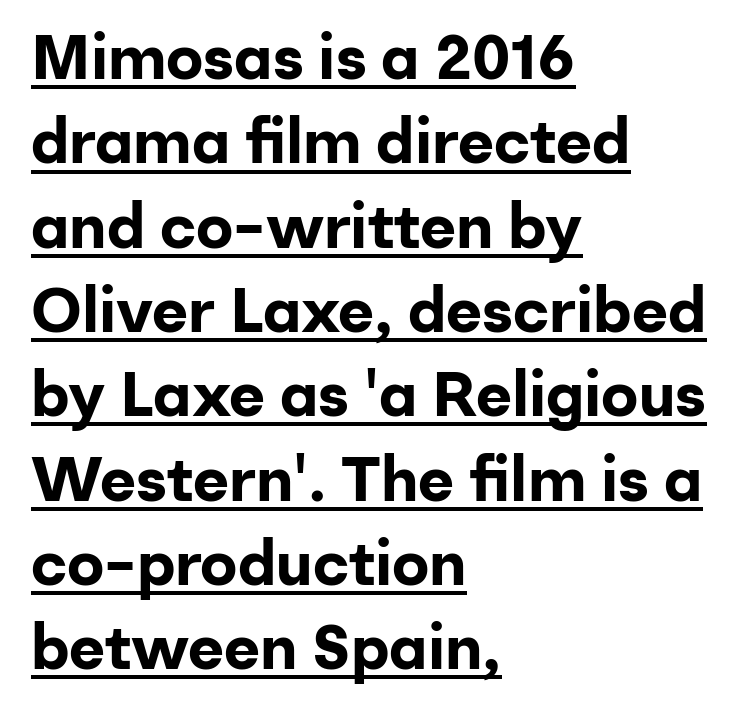
The image shows 62 px bold sans-serif type, upright; set left-aligned, normal line spacing (1.36x), normal letter spacing, underlined; low stroke contrast and a medium x-height.
